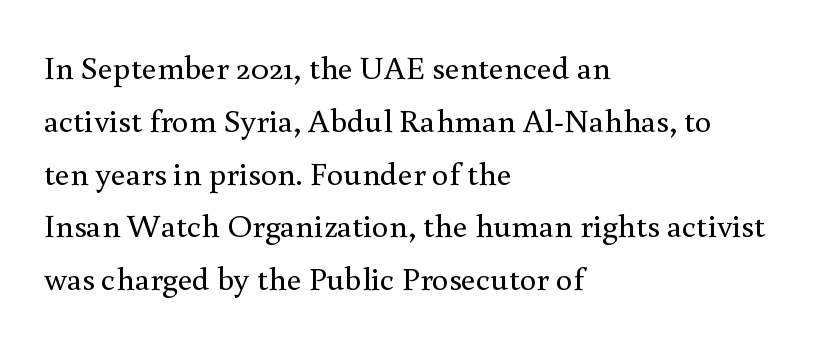
Q: Is the text bold? A: No.
Q: Is the text italic (slanted)? A: No, it is upright.
Q: Is the typeface a serif or a sans-serif typeface? A: Serif.
Q: Is the text underlined? A: No.
Q: How is the paragraph aligned? A: Left-aligned.
Q: Is the spacing between letters normal or unusually wide? A: Normal.
Q: Is the spacing between lines tight, normal or loose? A: Normal.
Q: Width (condensed, normal, or wide)? A: Normal.
Q: x-height? A: Small.
Q: Monospaced? A: No.
